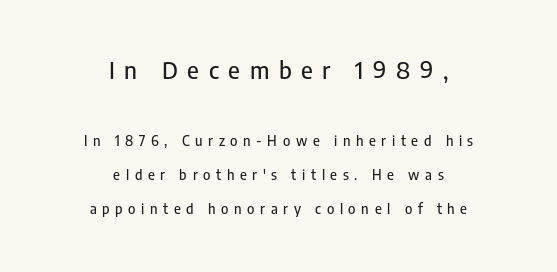
Q: Is the text italic (slanted)? A: No, it is upright.
Q: Is the text underlined? A: No.
Q: How is the paragraph aligned? A: Centered.
Q: Is the spacing between letters normal or unusually wide? A: Unusually wide.
Q: Is the spacing between lines tight, normal or loose? A: Loose.
Q: Which block of text is set in a larger size, the first (top) or the second (bottom)? A: The first (top) one.
